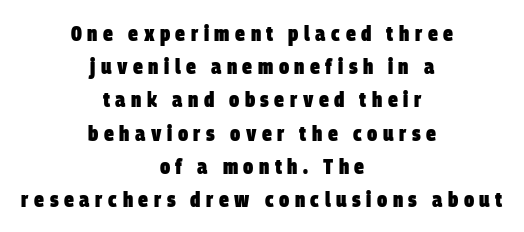
The image shows 22 px bold type; set centered, normal line spacing (1.51x), unusually wide letter spacing (+0.25 em), not underlined.
